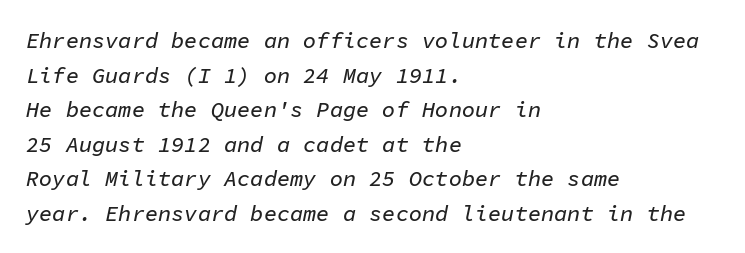
{"italic": "yes", "lean": "right", "slant_degrees": 11, "underline": "no", "align": "left", "line_spacing": "normal", "line_spacing_ratio": 1.57, "letter_spacing": "normal", "letter_spacing_em": 0.0, "glyph_px": 22}
